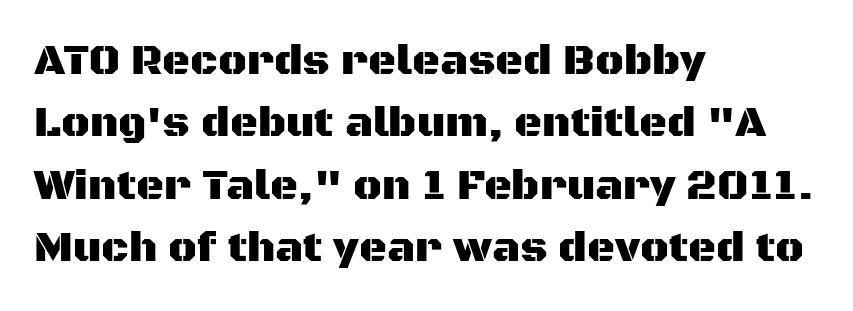
Every row of glyphs begins at an identical x-position on the left. Nothing unusual about the tracking: characters are spaced as the font intends. The specimen omits any rule beneath the text block's lines. The letters advance in unequal steps, a hallmark of proportional type. Observe the absence of serifs on each vertical stroke in this sample. Each new line begins a customary step beneath the previous one.
